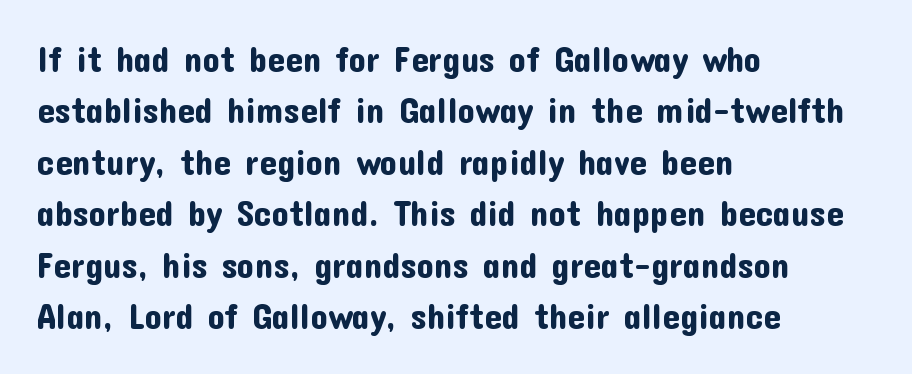
Q: Is the text italic (slanted)? A: No, it is upright.
Q: Is the typeface a serif or a sans-serif typeface? A: Sans-serif.
Q: Is the text underlined? A: No.
Q: How is the paragraph aligned? A: Left-aligned.
Q: Is the spacing between letters normal or unusually wide? A: Normal.
Q: Is the spacing between lines tight, normal or loose? A: Normal.
Q: Width (condensed, normal, or wide)? A: Normal.
Q: Stroke contrast? A: Low.
Q: x-height? A: Medium.
Q: Monospaced? A: No.
